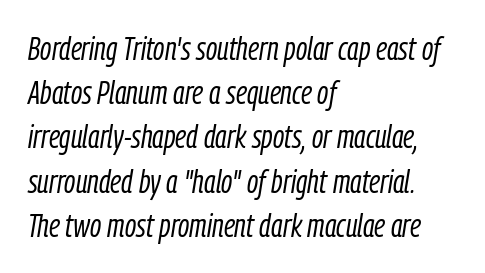
The zone under the glyphs is completely vacant. The compositor pushed each line to the left boundary. Horizontal bands of white between lines are of average thickness. A typesetter would call this proportional, since set widths differ per character.
